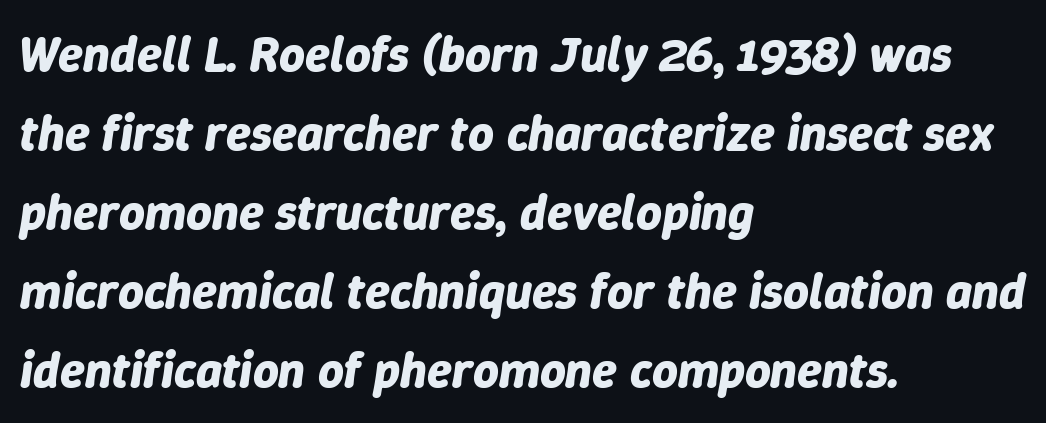
The image shows 50 px bold type, italic (leaning right); set left-aligned, normal line spacing (1.58x), normal letter spacing, not underlined; low stroke contrast and a medium x-height.
